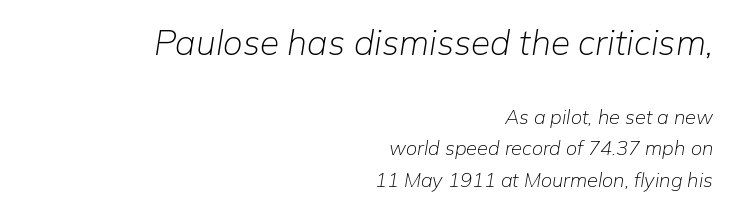
{"italic": "yes", "lean": "right", "slant_degrees": 9, "bold": "no", "weight": "light", "width": "normal", "stroke_contrast": "low", "x_height": "medium", "monospaced": "no", "underline": "no", "align": "right", "line_spacing": "normal", "line_spacing_ratio": 1.59, "letter_spacing": "normal", "letter_spacing_em": 0.0, "larger_block": "first", "size_ratio": 1.75, "glyph_px": 35}
